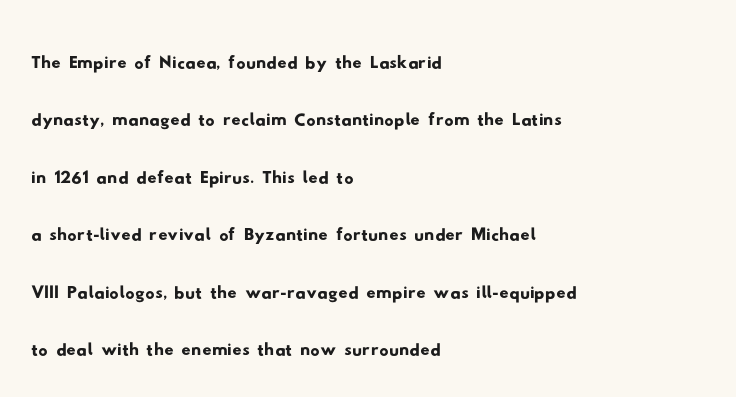
Q: Is the typeface a serif or a sans-serif typeface? A: Sans-serif.
Q: Is the text underlined? A: No.
Q: How is the paragraph aligned? A: Left-aligned.
Q: Is the spacing between letters normal or unusually wide? A: Normal.
Q: Is the spacing between lines tight, normal or loose? A: Normal.
Q: Width (condensed, normal, or wide)? A: Wide.
Q: Stroke contrast? A: Low.
Q: x-height? A: Small.
Q: Monospaced? A: No.
